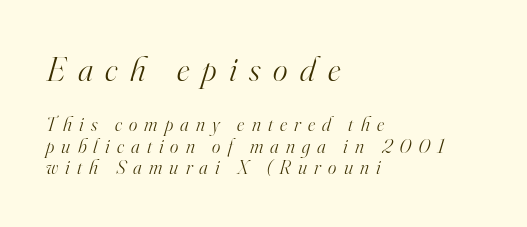
The glyphs in this specimen are seriffed. Compare the two chunks: the upper has the greater cap height. Compared with typical paragraphs, the rows here are closer together. You could not count columns in this text — the font is proportionally spaced. The passage shown leans; its letterforms are oblique.
